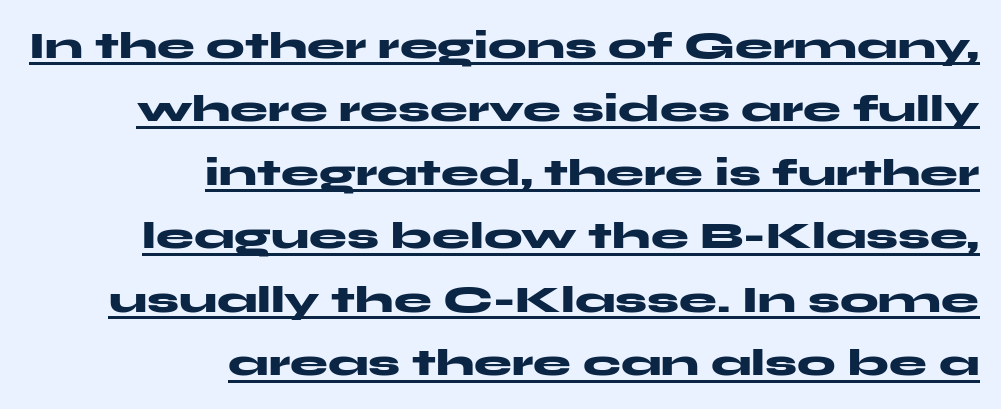
The lettering holds an erect, upright posture throughout. Here the designer chose a conventional face with non-uniform glyph widths. The gaps between neighbouring characters are ordinary and unremarkable. The characters display no serif detailing; their extremities are plain.
